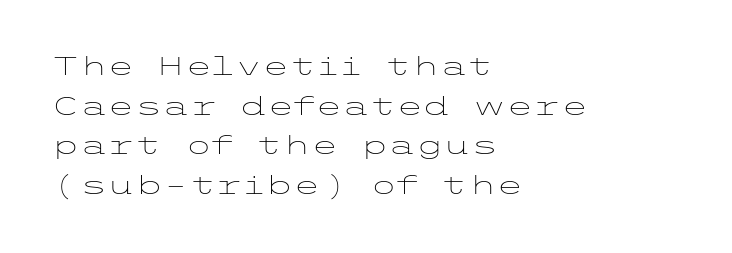
Q: Is the text bold? A: No.
Q: Is the text italic (slanted)? A: No, it is upright.
Q: Is the text underlined? A: No.
Q: How is the paragraph aligned? A: Left-aligned.
Q: Is the spacing between letters normal or unusually wide? A: Normal.
Q: Is the spacing between lines tight, normal or loose? A: Normal.
